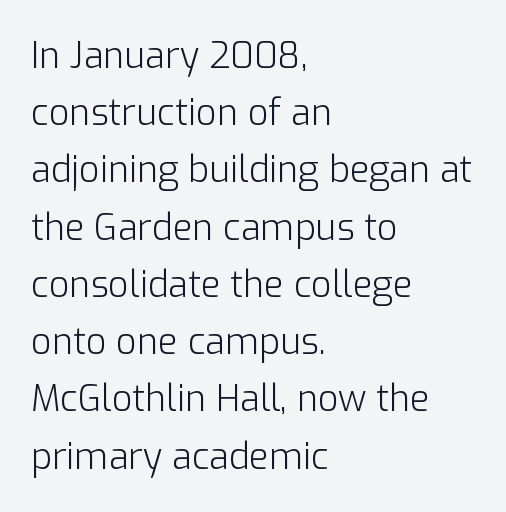
The image shows 36 px light sans-serif type, upright; set left-aligned, normal line spacing (1.59x), normal letter spacing, not underlined; low stroke contrast and a medium x-height.
